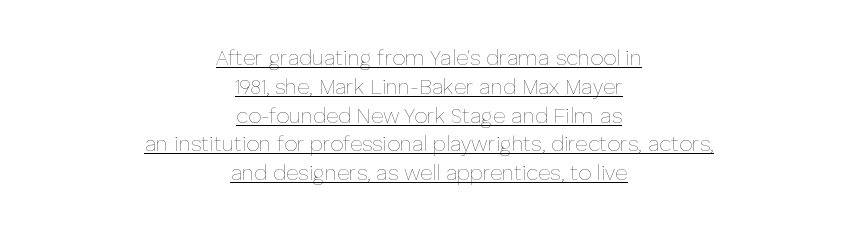
The image shows 21 px text type, upright; set centered, normal line spacing (1.37x), normal letter spacing, underlined.
